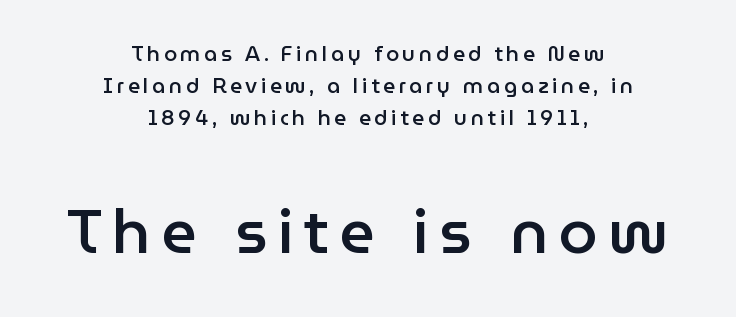
These lines are rendered in a variable-pitch font. Posture: vertical. Only glyphs here, with clear space below each row. Each line is balanced around a shared central axis. The rendering shows plain stroke endings on the letterforms — a sans-serif design. The leading is moderate, giving the passage an even texture.
